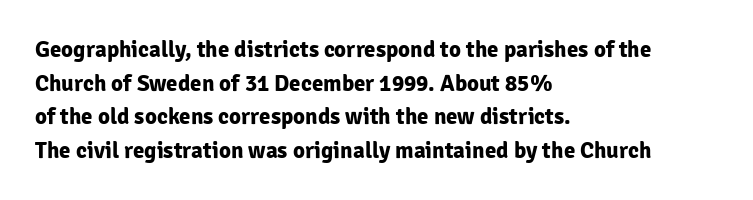
{"italic": "no", "bold": "yes", "underline": "no", "align": "left", "line_spacing": "normal", "line_spacing_ratio": 1.46, "letter_spacing": "normal", "letter_spacing_em": 0.0, "glyph_px": 23}
